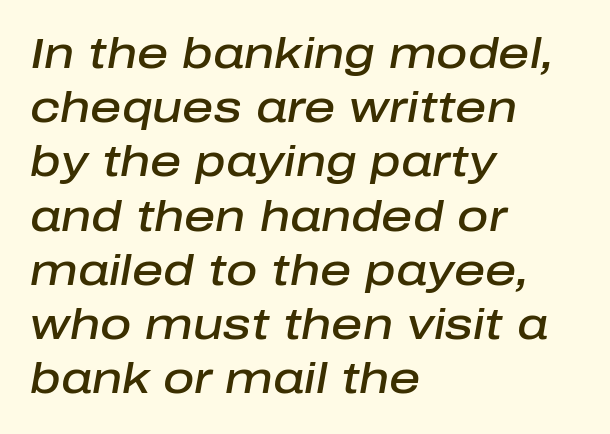
{"italic": "yes", "lean": "right", "slant_degrees": 10, "bold": "semi", "weight": "semibold", "width": "normal", "stroke_contrast": "low", "x_height": "medium", "monospaced": "no", "underline": "no", "align": "left", "line_spacing": "normal", "line_spacing_ratio": 1.26, "letter_spacing": "normal", "letter_spacing_em": 0.0, "glyph_px": 43}
